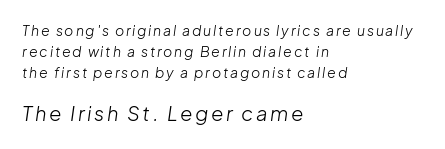
Q: Is the text bold? A: No.
Q: Is the text italic (slanted)? A: Yes, it leans right by about 8 degrees.
Q: Is the text underlined? A: No.
Q: How is the paragraph aligned? A: Left-aligned.
Q: Is the spacing between lines tight, normal or loose? A: Normal.
Q: Which block of text is set in a larger size, the first (top) or the second (bottom)? A: The second (bottom) one.
